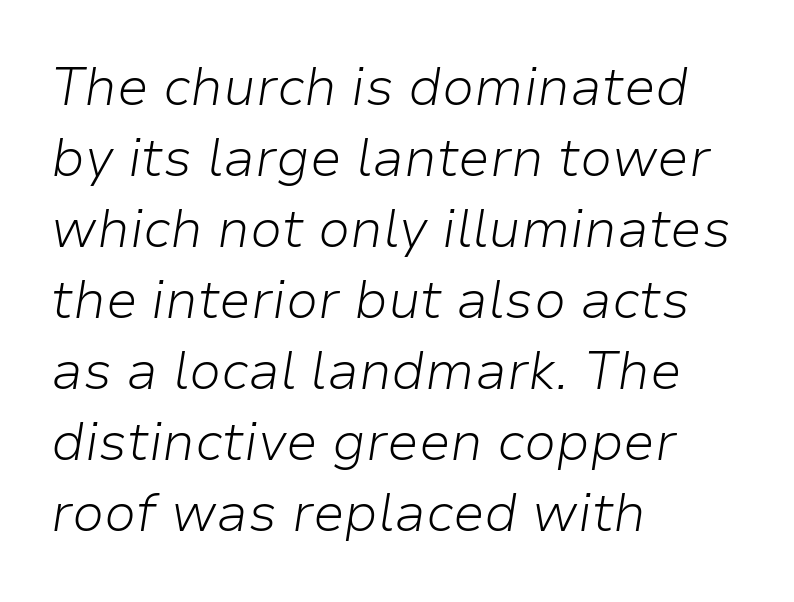
Rendered with sloped, italic letterforms. Tracking value appears to be zero — textbook default spacing. Short and long lines alike share a common starting point at left. Counters stay open thanks to moderate or lighter strokes. Just letters on the line, the space beneath them empty.
